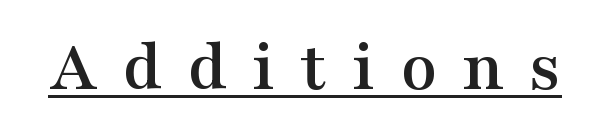
{"serif": "yes", "italic": "no", "width": "wide", "stroke_contrast": "medium", "x_height": "medium", "monospaced": "no", "underline": "yes", "letter_spacing": "wide", "letter_spacing_em": 0.34, "glyph_px": 74}
